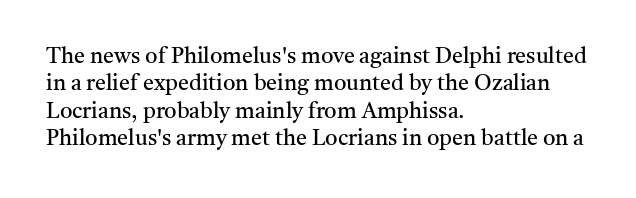
{"italic": "no", "bold": "no", "underline": "no", "align": "left", "line_spacing": "normal", "line_spacing_ratio": 1.25, "letter_spacing": "normal", "letter_spacing_em": 0.0, "glyph_px": 22}
